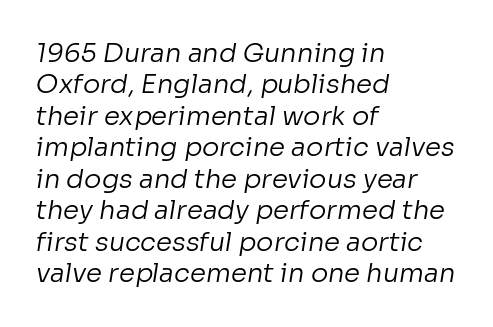
{"bold": "no", "underline": "no", "align": "left", "line_spacing_ratio": 1.21, "letter_spacing": "normal", "letter_spacing_em": 0.0, "glyph_px": 26}
